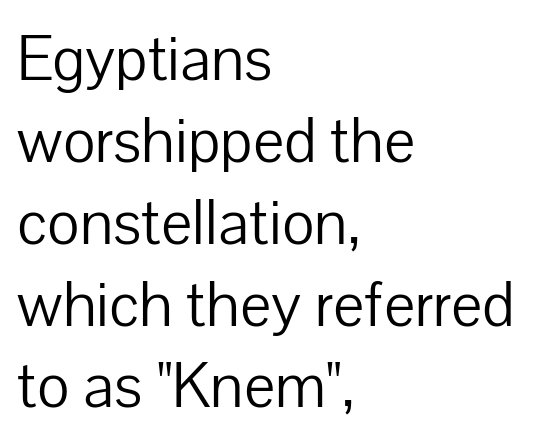
The image shows 66 px light sans-serif type, upright; set left-aligned, line spacing 1.24x, normal letter spacing, not underlined; low stroke contrast and a medium x-height.
